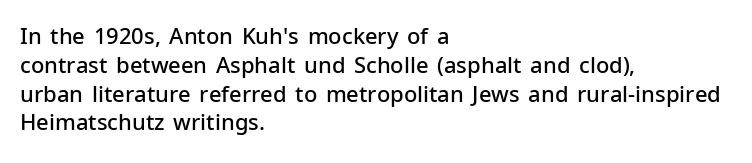
{"italic": "no", "bold": "semi", "underline": "no", "align": "left", "line_spacing": "normal", "line_spacing_ratio": 1.31, "letter_spacing": "normal", "letter_spacing_em": 0.0, "glyph_px": 22}
